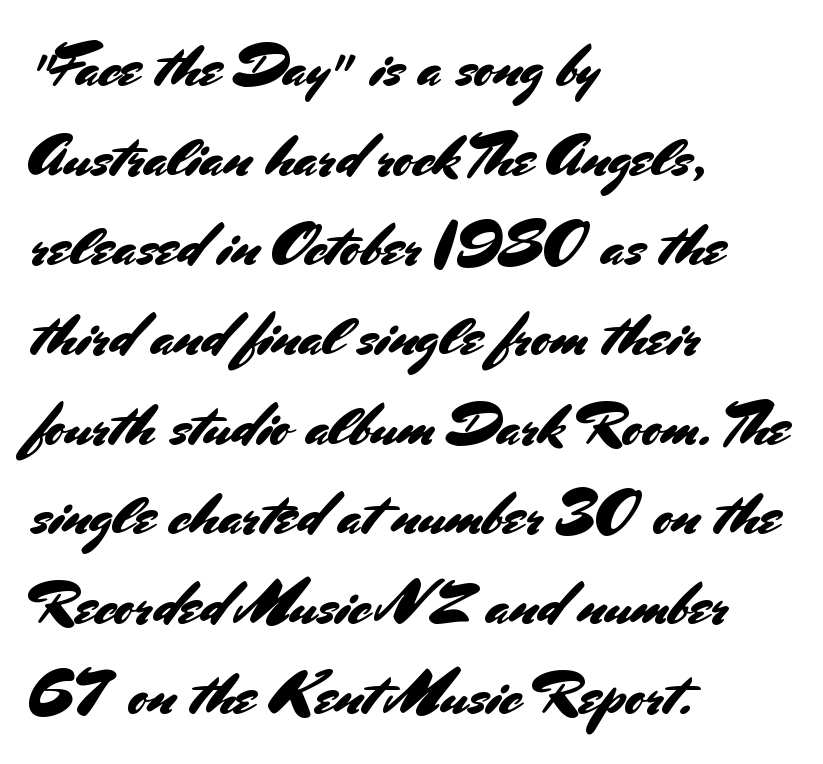
Q: Is the text italic (slanted)? A: Yes.
Q: Is the typeface a serif or a sans-serif typeface? A: Sans-serif.
Q: Is the text underlined? A: No.
Q: How is the paragraph aligned? A: Left-aligned.
Q: Is the spacing between letters normal or unusually wide? A: Normal.
Q: Is the spacing between lines tight, normal or loose? A: Normal.
Q: Width (condensed, normal, or wide)? A: Normal.
Q: Stroke contrast? A: Medium.
Q: x-height? A: Small.
Q: Monospaced? A: No.
